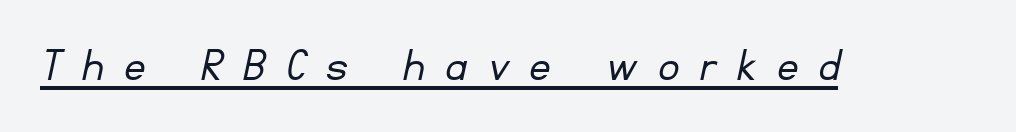
Q: Is the text bold? A: No.
Q: Is the typeface a serif or a sans-serif typeface? A: Sans-serif.
Q: Is the text underlined? A: Yes.
Q: Is the spacing between letters normal or unusually wide? A: Unusually wide.
Q: Width (condensed, normal, or wide)? A: Normal.
Q: Stroke contrast? A: Low.
Q: x-height? A: Small.
Q: Monospaced? A: No.
